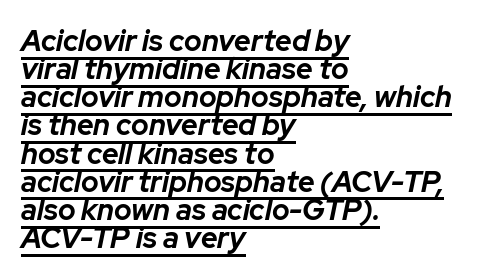
Characters are canted at an angle relative to the baseline's perpendicular. No extra tracking has been applied to these lines. One-word summary of the alignment: left. Its strokes are broad and dark, the hallmark of bold type.
